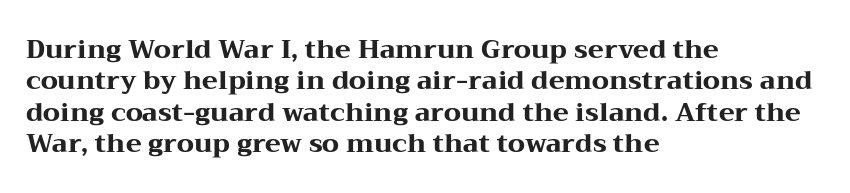
Posture: straight, roman, zero tilt. A student would call this left alignment; a typographer would say flush left, rag right. Rule under the text: the space is simply empty. Between one letter and the next there's only the usual sliver of space. Plenty of ink on the page — the face is bold.
